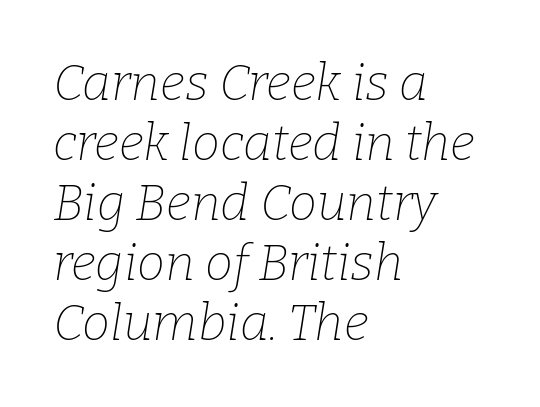
{"serif": "yes", "italic": "yes", "lean": "right", "slant_degrees": 9, "bold": "no", "weight": "thin", "width": "normal", "stroke_contrast": "low", "x_height": "medium", "monospaced": "no", "underline": "no", "align": "left", "line_spacing_ratio": 1.2, "letter_spacing": "normal", "letter_spacing_em": 0.0, "glyph_px": 50}
